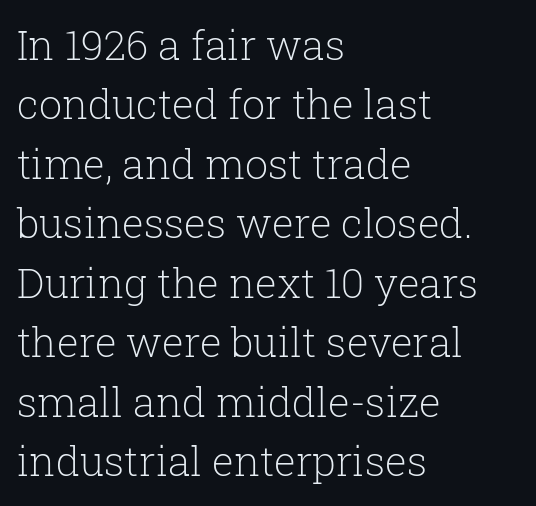
Q: Is the text bold? A: No.
Q: Is the text italic (slanted)? A: No, it is upright.
Q: Is the typeface a serif or a sans-serif typeface? A: Serif.
Q: Is the text underlined? A: No.
Q: How is the paragraph aligned? A: Left-aligned.
Q: Is the spacing between letters normal or unusually wide? A: Normal.
Q: Is the spacing between lines tight, normal or loose? A: Normal.
Q: Width (condensed, normal, or wide)? A: Normal.
Q: Stroke contrast? A: Low.
Q: x-height? A: Medium.
Q: Monospaced? A: No.
